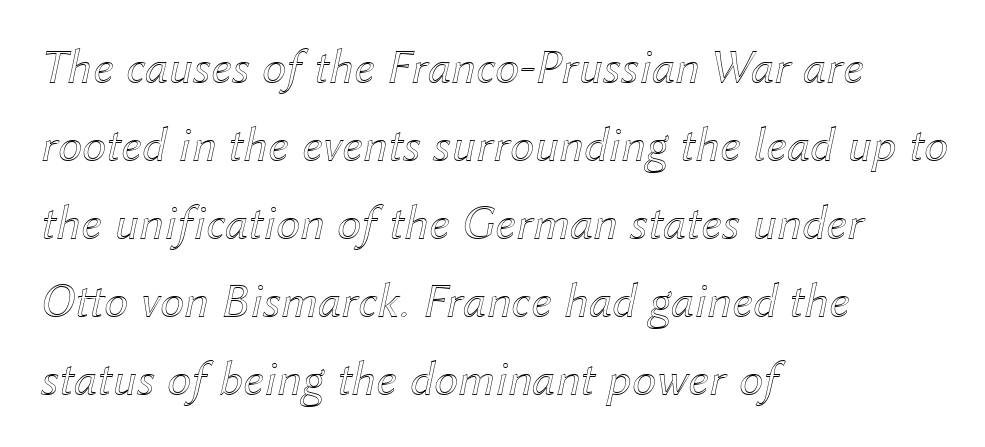
Q: Is the text italic (slanted)? A: Yes, it leans right by about 12 degrees.
Q: Is the text underlined? A: No.
Q: How is the paragraph aligned? A: Left-aligned.
Q: Is the spacing between letters normal or unusually wide? A: Normal.
Q: Is the spacing between lines tight, normal or loose? A: Normal.
Q: Width (condensed, normal, or wide)? A: Normal.
Q: x-height? A: Medium.
Q: Monospaced? A: No.
